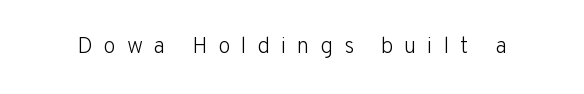
Q: Is the text bold? A: No.
Q: Is the text italic (slanted)? A: No, it is upright.
Q: Is the text underlined? A: No.
Q: Is the spacing between letters normal or unusually wide? A: Unusually wide.
